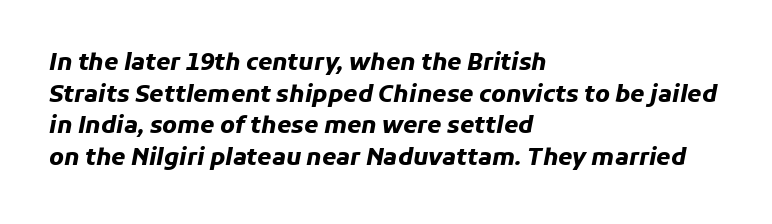
The image shows 23 px bold type, italic (leaning right); set left-aligned, normal line spacing (1.37x), normal letter spacing, not underlined.
